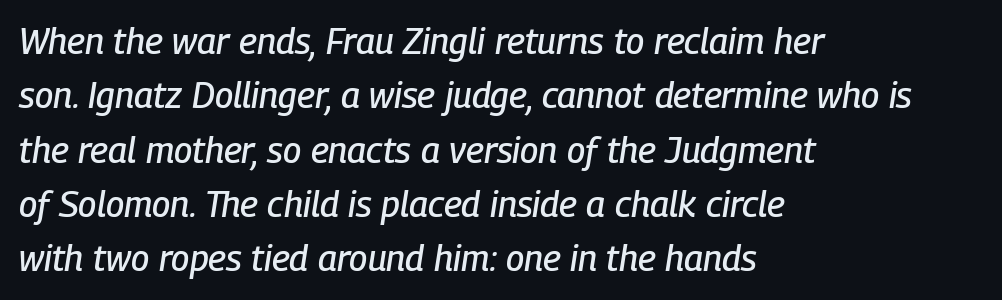
The image shows 36 px condensed type, italic (leaning right); set left-aligned, normal line spacing (1.51x), normal letter spacing, not underlined; low stroke contrast and a medium x-height.
